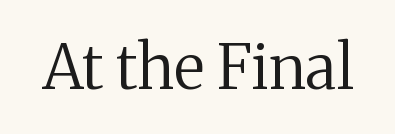
Q: Is the text bold? A: No.
Q: Is the text italic (slanted)? A: No, it is upright.
Q: Is the typeface a serif or a sans-serif typeface? A: Serif.
Q: Is the text underlined? A: No.
Q: Is the spacing between letters normal or unusually wide? A: Normal.
Q: Width (condensed, normal, or wide)? A: Normal.
Q: Stroke contrast? A: Medium.
Q: x-height? A: Medium.
Q: Monospaced? A: No.
